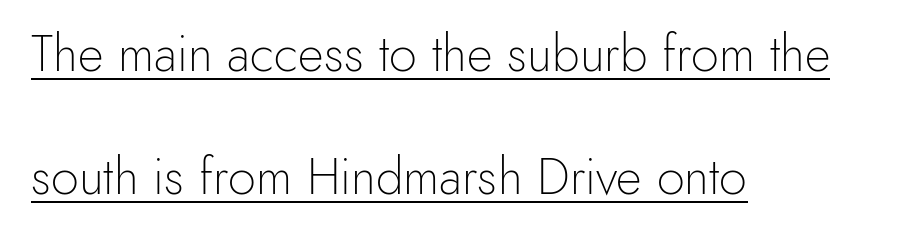
Is the stroke heavy? The answer is a plain regular-or-lighter. These lines are rendered in a variable-pitch font. You could call the tracking neutral — neither tight nor loose. Casual observation: everything's shoved over to the left.
